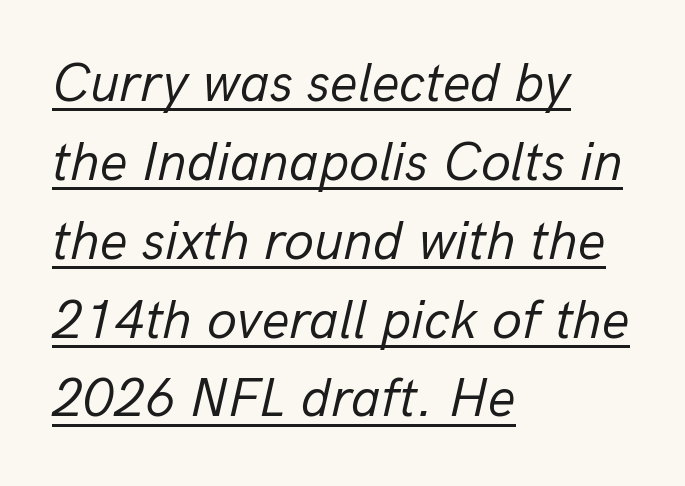
The image shows 54 px regular-weight type, italic (leaning right); set left-aligned, normal line spacing (1.46x), normal letter spacing, underlined; low stroke contrast and a medium x-height.
